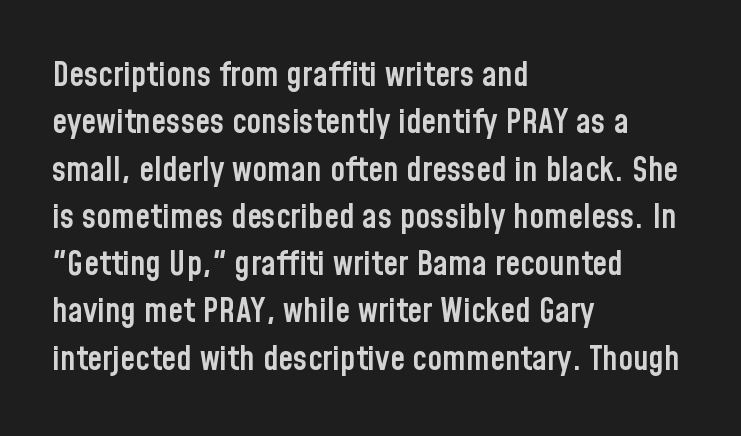
Character widths vary here, with narrow letters taking less room than wide ones. The axis of the letterforms is exactly vertical. Descenders are the only things crossing below the line. Font category for this specimen: sans-serif. These lines carry some extra weight — a demibold, not a full bold. The gaps between neighbouring characters are ordinary and unremarkable.
